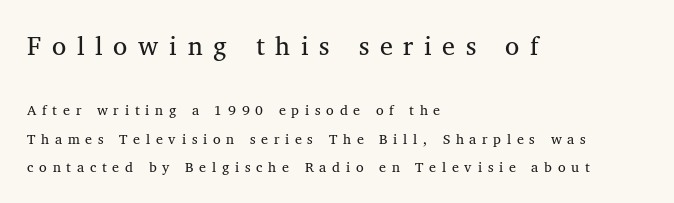
Q: Is the text bold? A: No.
Q: Is the text italic (slanted)? A: No, it is upright.
Q: Is the text underlined? A: No.
Q: How is the paragraph aligned? A: Left-aligned.
Q: Is the spacing between letters normal or unusually wide? A: Unusually wide.
Q: Is the spacing between lines tight, normal or loose? A: Loose.
Q: Which block of text is set in a larger size, the first (top) or the second (bottom)? A: The first (top) one.
